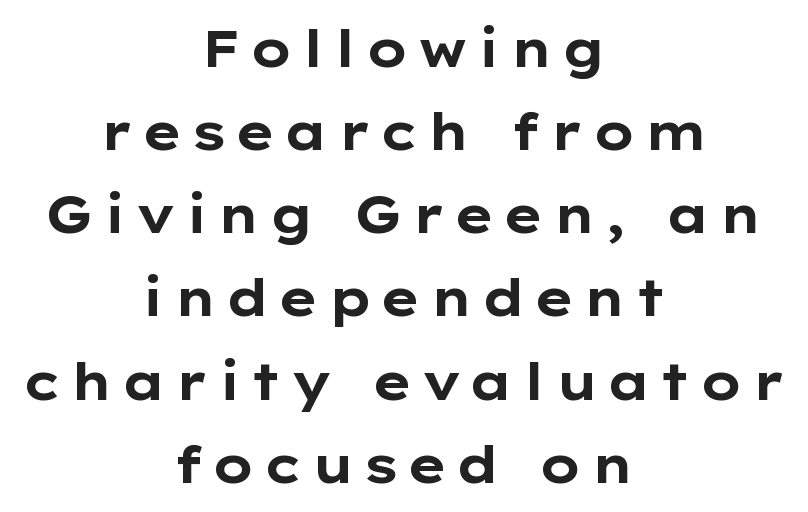
The image shows 51 px bold, wide sans-serif type, upright; set centered, normal line spacing (1.63x), not underlined; low stroke contrast and a medium x-height.
